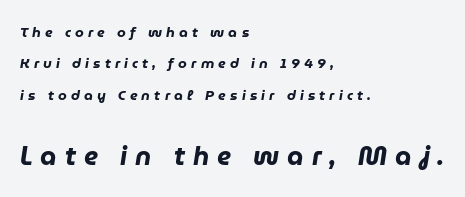
Rows of type keep a wide berth in the vertical direction. Compared with typical body copy, the letter spacing here is much looser. An italicized treatment has been applied to the whole sample. This layout puts the modest block above and the oversized block below. These lines carry a lot of weight — the face is fully bold. The area under the type is left untouched.
